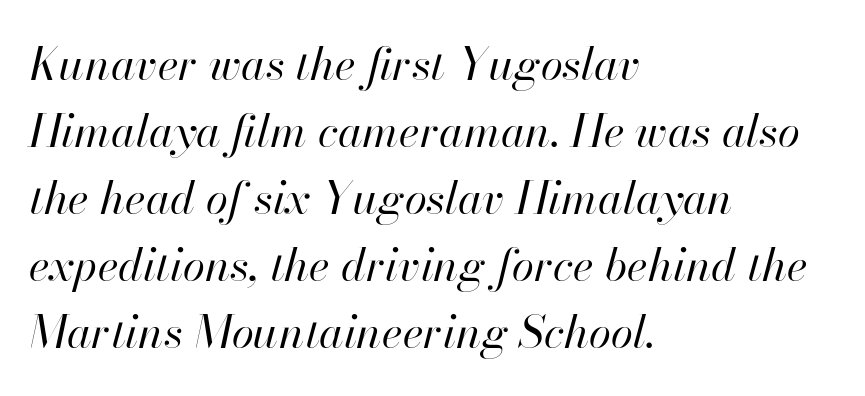
The image shows 45 px regular-weight type, italic (leaning right); set left-aligned, normal line spacing (1.49x), normal letter spacing, not underlined; high stroke contrast and a small x-height.
